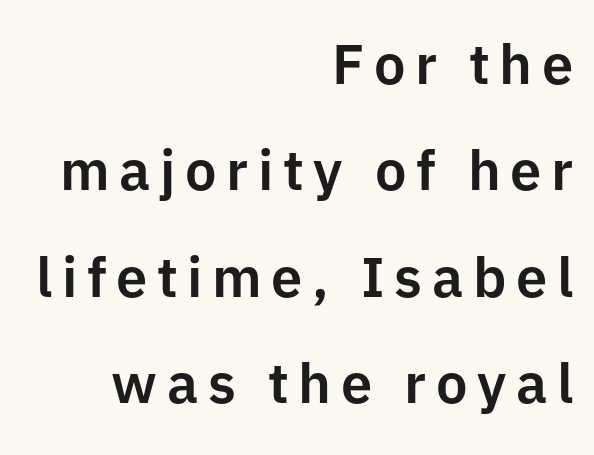
{"serif": "no", "italic": "no", "width": "normal", "stroke_contrast": "low", "x_height": "medium", "monospaced": "no", "underline": "no", "align": "right", "line_spacing": "loose", "line_spacing_ratio": 1.9, "glyph_px": 56}
